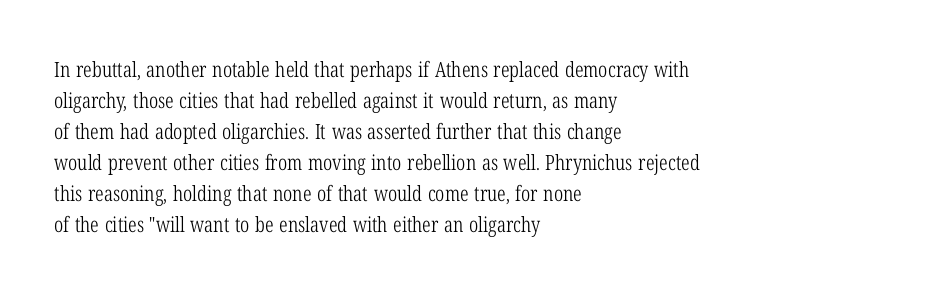
Q: Is the text bold? A: No.
Q: Is the text italic (slanted)? A: No, it is upright.
Q: Is the text underlined? A: No.
Q: How is the paragraph aligned? A: Left-aligned.
Q: Is the spacing between letters normal or unusually wide? A: Normal.
Q: Is the spacing between lines tight, normal or loose? A: Normal.
